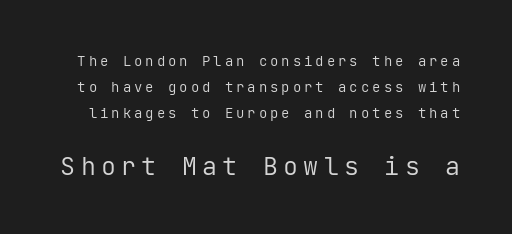
{"italic": "no", "bold": "no", "underline": "no", "line_spacing_ratio": 1.85, "letter_spacing": "wide", "letter_spacing_em": 0.21, "larger_block": "second", "size_ratio": 1.79, "glyph_px": 25}
